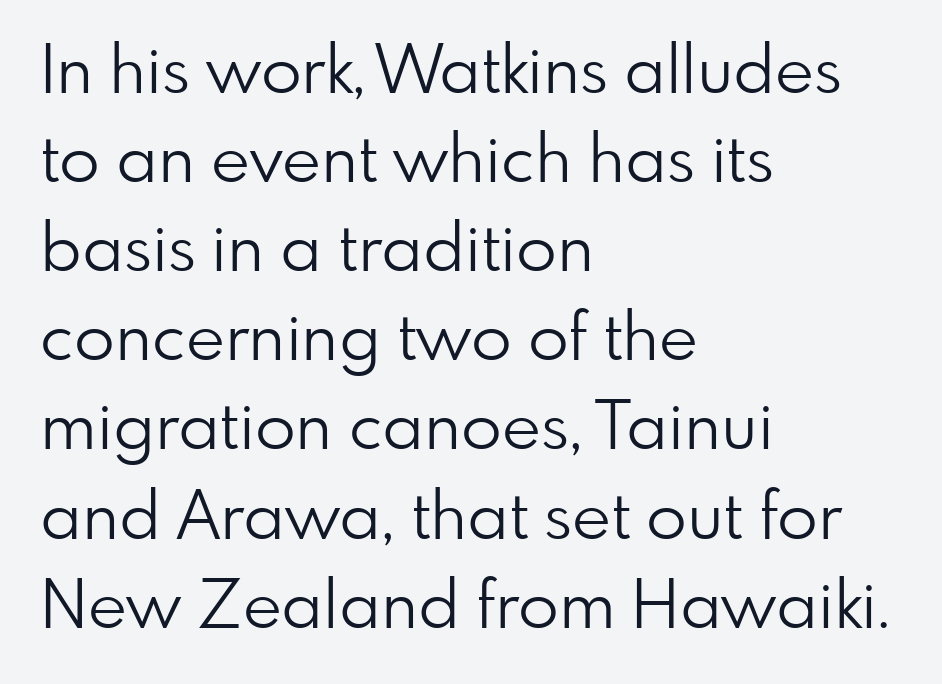
Q: Is the text bold? A: No.
Q: Is the text italic (slanted)? A: No, it is upright.
Q: Is the typeface a serif or a sans-serif typeface? A: Sans-serif.
Q: Is the text underlined? A: No.
Q: How is the paragraph aligned? A: Left-aligned.
Q: Is the spacing between letters normal or unusually wide? A: Normal.
Q: Is the spacing between lines tight, normal or loose? A: Normal.
Q: Width (condensed, normal, or wide)? A: Normal.
Q: Stroke contrast? A: Low.
Q: x-height? A: Small.
Q: Monospaced? A: No.
